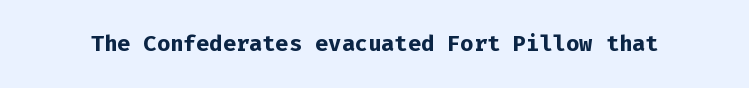
{"italic": "no", "bold": "yes", "underline": "no", "letter_spacing": "normal", "letter_spacing_em": 0.0, "glyph_px": 22}
